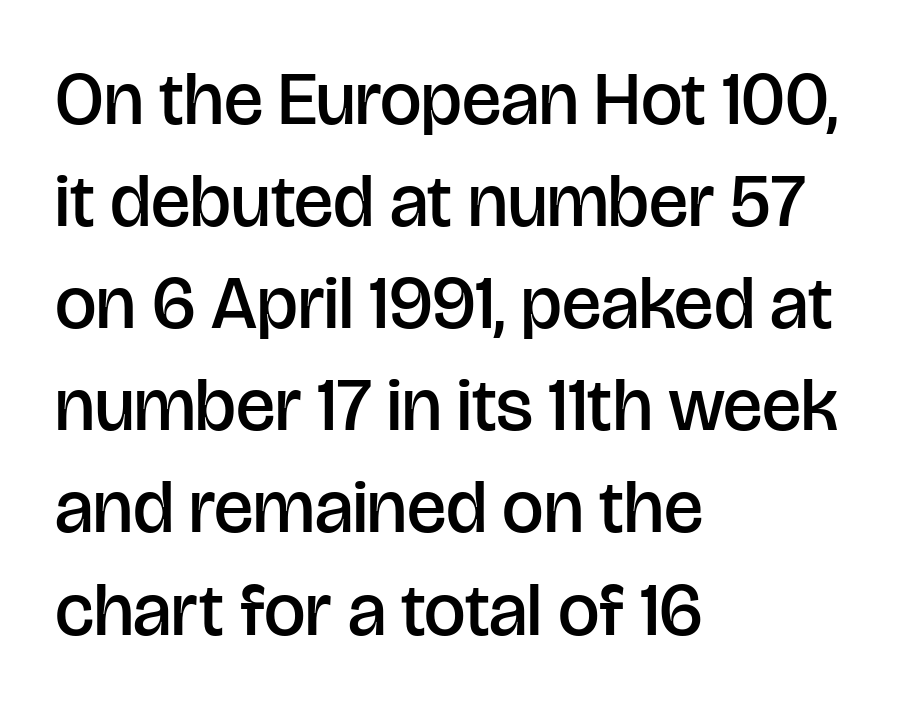
{"serif": "no", "italic": "no", "bold": "semi", "weight": "semibold", "width": "normal", "stroke_contrast": "low", "x_height": "large", "monospaced": "no", "underline": "no", "align": "left", "line_spacing": "normal", "line_spacing_ratio": 1.38, "letter_spacing": "normal", "letter_spacing_em": 0.0, "glyph_px": 74}
